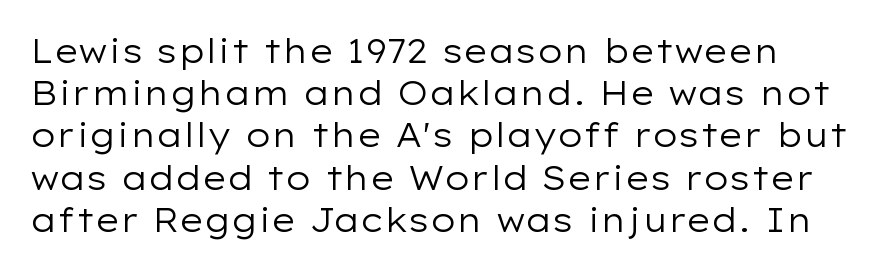
Ink coverage per letter is moderate at most. Character widths vary here, with narrow letters taking less room than wide ones. The font family rendered here belongs to the sans-serif group. The rendering keeps characters at their native spacing. A roman cut, with each character standing at attention. Any mark beneath the type? The region is blank.
